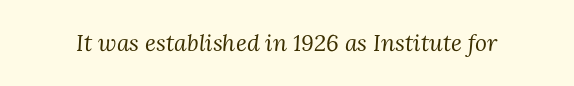
{"italic": "yes", "lean": "right", "slant_degrees": 3, "bold": "no", "underline": "no", "letter_spacing": "normal", "letter_spacing_em": 0.0, "glyph_px": 23}
